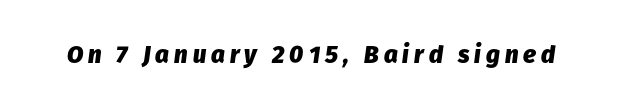
The image shows 24 px bold type, italic (leaning right); set unusually wide letter spacing (+0.21 em), not underlined.
